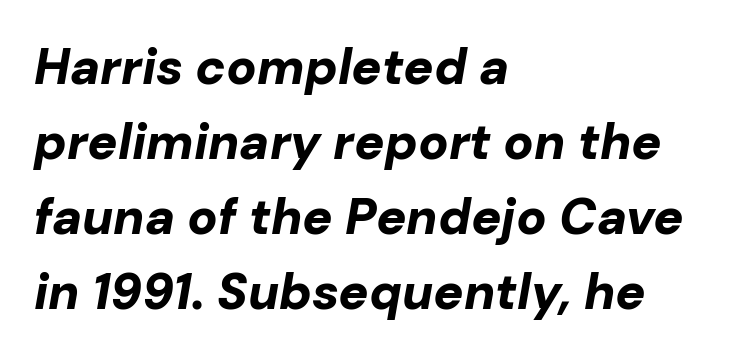
Q: Is the text bold? A: Yes.
Q: Is the text italic (slanted)? A: Yes, it leans right by about 10 degrees.
Q: Is the text underlined? A: No.
Q: How is the paragraph aligned? A: Left-aligned.
Q: Is the spacing between letters normal or unusually wide? A: Normal.
Q: Is the spacing between lines tight, normal or loose? A: Normal.
Q: Width (condensed, normal, or wide)? A: Normal.
Q: Stroke contrast? A: Low.
Q: x-height? A: Medium.
Q: Monospaced? A: No.
